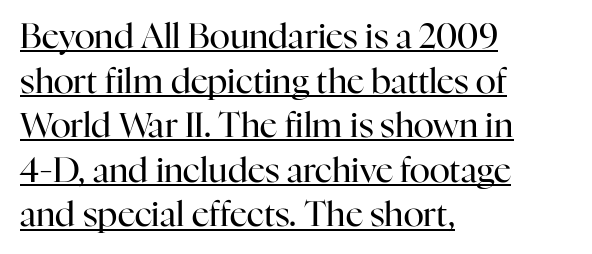
Leading matches the norm, producing a regular column. This reads as an unemphasized weight, regular at the heaviest. No extra tracking has been applied to these lines. A roman cut, with each character standing at attention. Typographically, this falls in the serif category. A student would call this left alignment; a typographer would say flush left, rag right.
